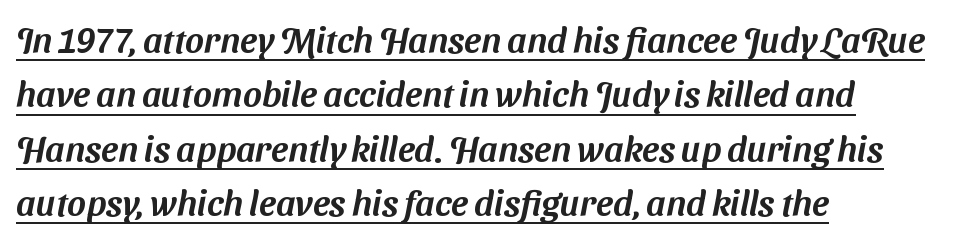
The image shows 36 px sans-serif type; set left-aligned, normal line spacing (1.51x), normal letter spacing, underlined; medium stroke contrast and a medium x-height.
